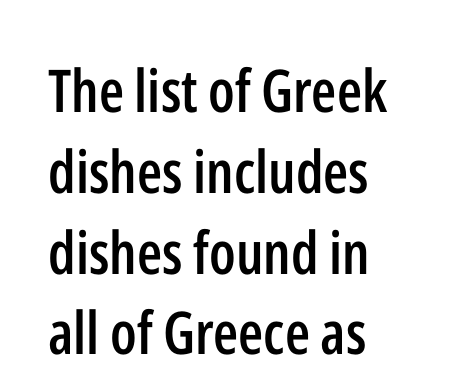
The image shows 59 px semibold, condensed sans-serif type, upright; set left-aligned, normal line spacing (1.37x), normal letter spacing, not underlined; low stroke contrast and a medium x-height.
